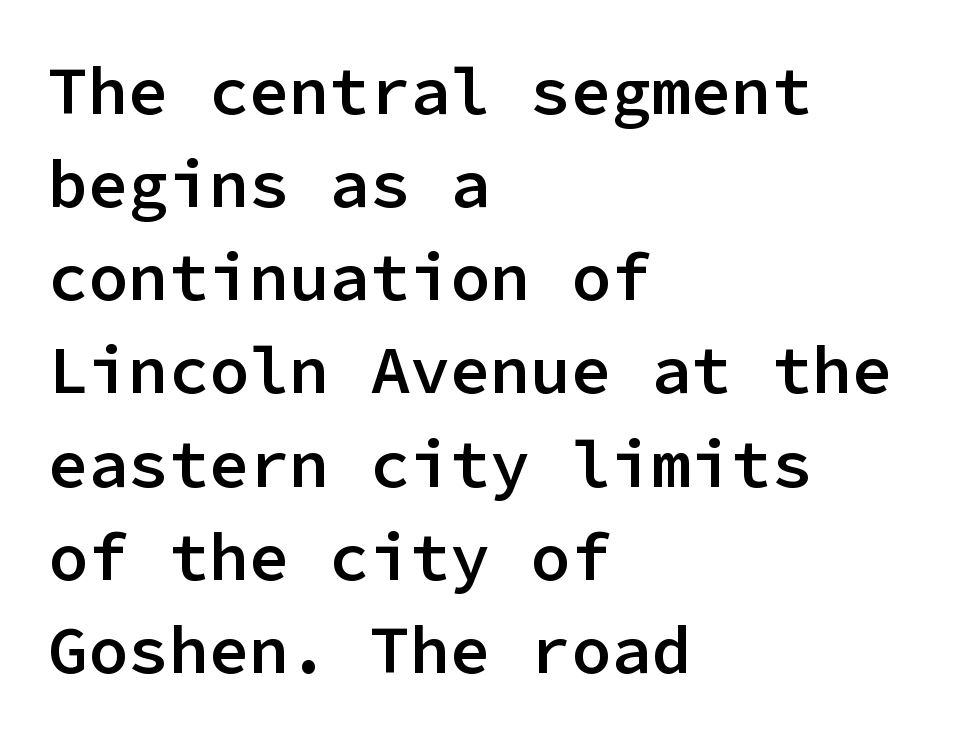
{"serif": "no", "italic": "no", "bold": "semi", "weight": "semibold", "width": "normal", "stroke_contrast": "low", "x_height": "medium", "monospaced": "yes", "underline": "no", "align": "left", "line_spacing": "normal", "line_spacing_ratio": 1.39, "letter_spacing": "normal", "letter_spacing_em": 0.0, "glyph_px": 67}
